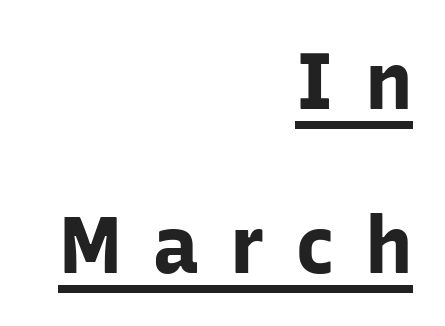
The image shows 79 px bold sans-serif type, upright; set right-aligned, loose line spacing (2.07x), unusually wide letter spacing (+0.38 em), underlined; low stroke contrast and a medium x-height.
